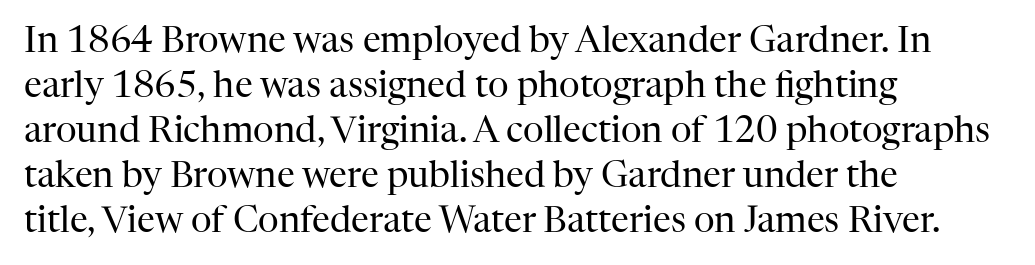
The area under the type is left untouched. Weight class: somewhere from thin through regular. Whoever set this chose a conventional vertical rhythm. This is the regular roman posture of the typeface. Do the characters align in a grid? No, the font is proportional. Does the type have serifs? Yes, each stem ends in a small foot.
